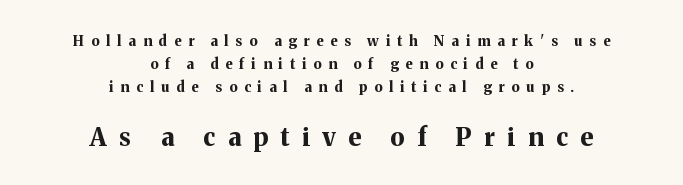
Q: Is the text bold? A: Yes.
Q: Is the text italic (slanted)? A: No, it is upright.
Q: Is the text underlined? A: No.
Q: How is the paragraph aligned? A: Centered.
Q: Is the spacing between letters normal or unusually wide? A: Unusually wide.
Q: Is the spacing between lines tight, normal or loose? A: Normal.
Q: Which block of text is set in a larger size, the first (top) or the second (bottom)? A: The second (bottom) one.
